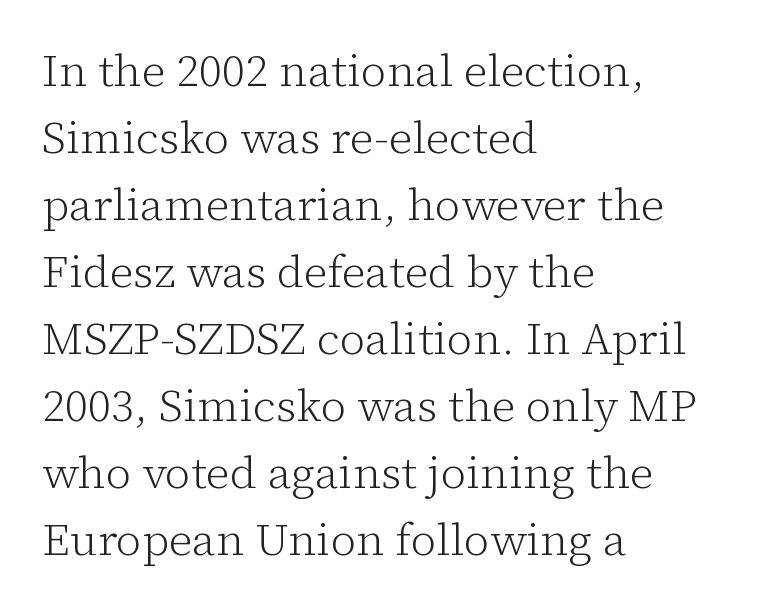
{"serif": "yes", "italic": "no", "bold": "no", "weight": "light", "width": "normal", "stroke_contrast": "low", "x_height": "medium", "monospaced": "no", "underline": "no", "align": "left", "line_spacing": "normal", "line_spacing_ratio": 1.49, "letter_spacing": "normal", "letter_spacing_em": 0.0, "glyph_px": 45}
